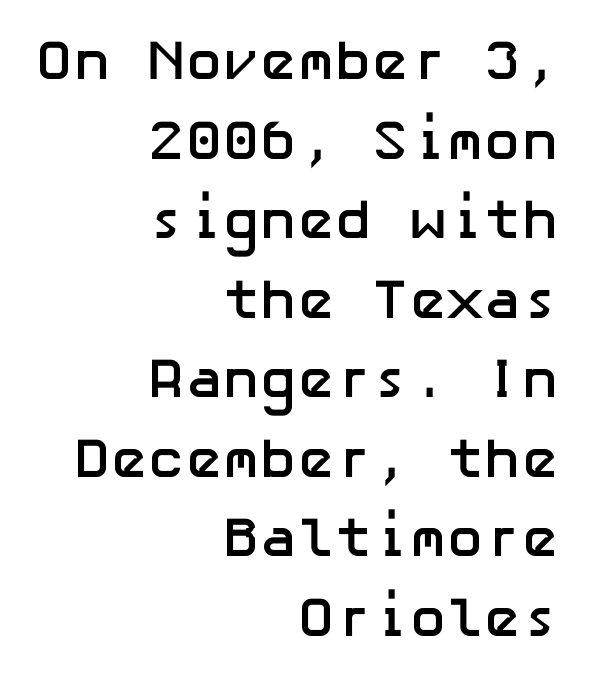
Students, note that the glyphs here touch the page at normal intervals. The lines are quadded right. The lettering holds an erect, upright posture throughout. Check where the strokes stop: nothing finishes them off — pure sans. Vertically, the passage feels balanced, rows spaced as you'd expect.
